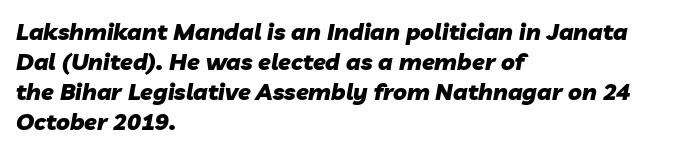
{"italic": "yes", "lean": "right", "slant_degrees": 10, "bold": "yes", "underline": "no", "align": "left", "line_spacing": "normal", "line_spacing_ratio": 1.3, "letter_spacing": "normal", "letter_spacing_em": 0.0, "glyph_px": 23}
